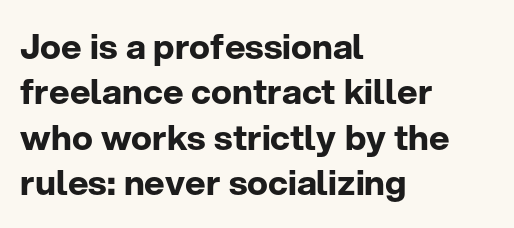
The image shows 35 px bold sans-serif type, upright; set left-aligned, normal line spacing (1.3x), normal letter spacing, not underlined; low stroke contrast and a medium x-height.
